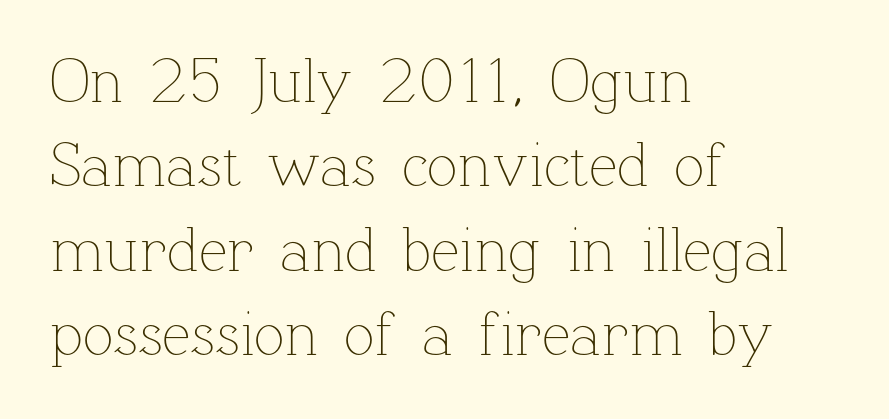
Q: Is the text bold? A: No.
Q: Is the text italic (slanted)? A: No, it is upright.
Q: Is the text underlined? A: No.
Q: How is the paragraph aligned? A: Left-aligned.
Q: Is the spacing between letters normal or unusually wide? A: Normal.
Q: Is the spacing between lines tight, normal or loose? A: Normal.
Q: Width (condensed, normal, or wide)? A: Normal.
Q: Stroke contrast? A: Low.
Q: x-height? A: Medium.
Q: Monospaced? A: No.
